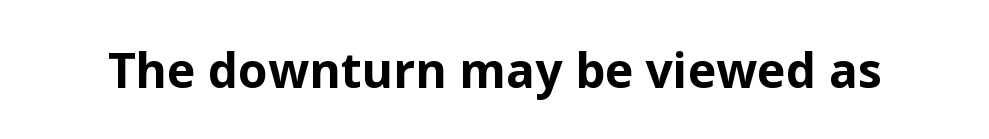
The image shows 48 px bold sans-serif type, upright; set normal letter spacing, not underlined; low stroke contrast and a medium x-height.
